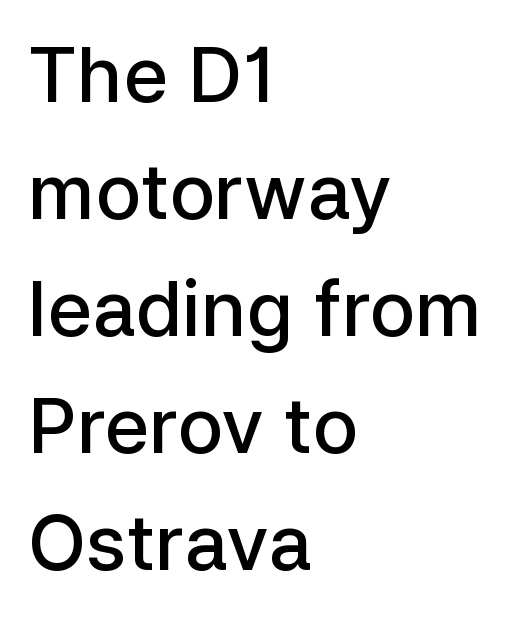
{"serif": "no", "italic": "no", "bold": "semi", "weight": "semibold", "width": "normal", "stroke_contrast": "low", "x_height": "medium", "monospaced": "no", "underline": "no", "align": "left", "line_spacing": "normal", "line_spacing_ratio": 1.54, "letter_spacing": "normal", "letter_spacing_em": 0.0, "glyph_px": 76}
